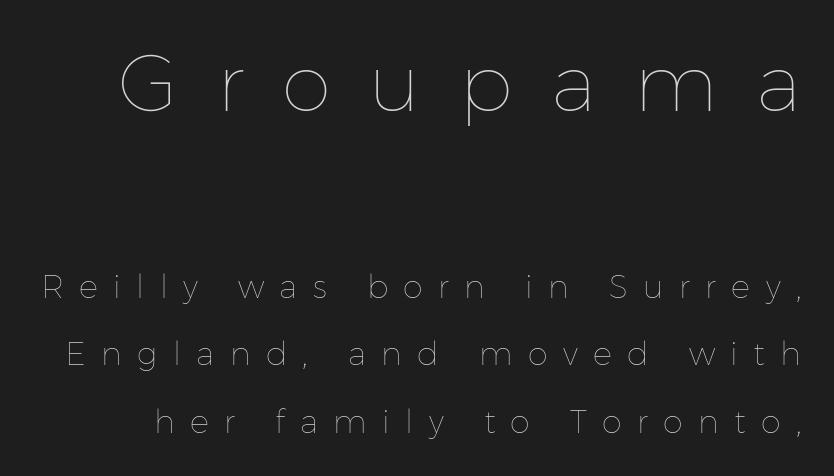
It's the straight-up-and-down kind of type. Glance below the letters and you will spot only blank space. Vertically, the passage feels expansive, rows floating well apart. Tracking here is generous; glyphs stand well apart from one another. Weight: regular or lighter.
